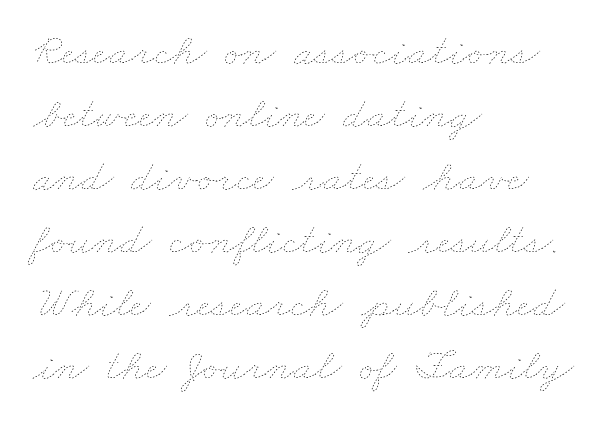
{"bold": "no", "weight": "thin", "width": "wide", "stroke_contrast": "low", "x_height": "small", "monospaced": "no", "underline": "no", "align": "left", "line_spacing": "normal", "line_spacing_ratio": 1.4, "letter_spacing": "normal", "letter_spacing_em": 0.0, "glyph_px": 45}
